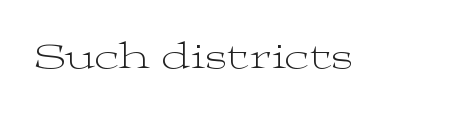
Q: Is the text bold? A: No.
Q: Is the text italic (slanted)? A: No, it is upright.
Q: Is the typeface a serif or a sans-serif typeface? A: Serif.
Q: Is the text underlined? A: No.
Q: Is the spacing between letters normal or unusually wide? A: Normal.
Q: Width (condensed, normal, or wide)? A: Wide.
Q: Stroke contrast? A: Medium.
Q: x-height? A: Medium.
Q: Monospaced? A: No.
